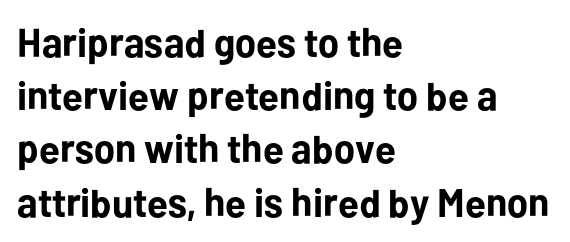
Leading matches the norm, producing a regular column. It's the straight-up-and-down kind of type. Note the varied advance widths — an 'i' is clearly narrower than an 'm'. Check where the strokes stop: nothing finishes them off — pure sans.
